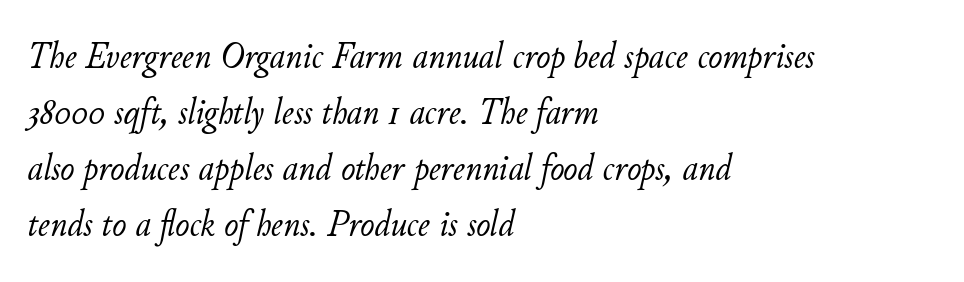
{"italic": "yes", "lean": "right", "slant_degrees": 11, "bold": "no", "weight": "light", "width": "normal", "stroke_contrast": "low", "x_height": "small", "monospaced": "no", "underline": "no", "align": "left", "line_spacing": "normal", "line_spacing_ratio": 1.47, "letter_spacing": "normal", "letter_spacing_em": 0.0, "glyph_px": 38}
